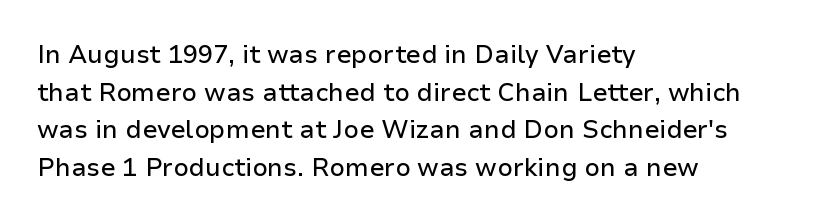
{"italic": "no", "underline": "no", "align": "left", "line_spacing": "normal", "line_spacing_ratio": 1.51, "letter_spacing": "normal", "letter_spacing_em": 0.0, "glyph_px": 25}
